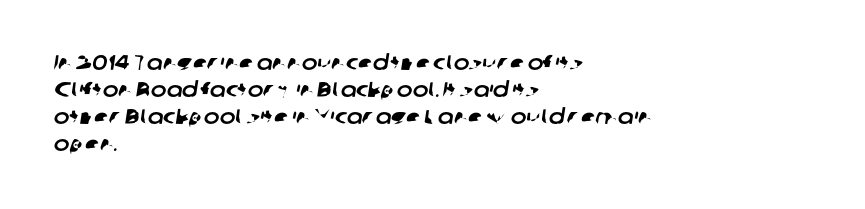
Between one letter and the next there's only the usual sliver of space. Nobody drew a line under any word here. One glance says typical: line gaps are just what's usual. This rendering uses left alignment, leaving the right contour irregular.
